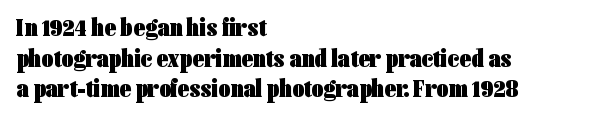
The image shows 26 px bold type, upright; set left-aligned, line spacing 1.18x, normal letter spacing, not underlined.
